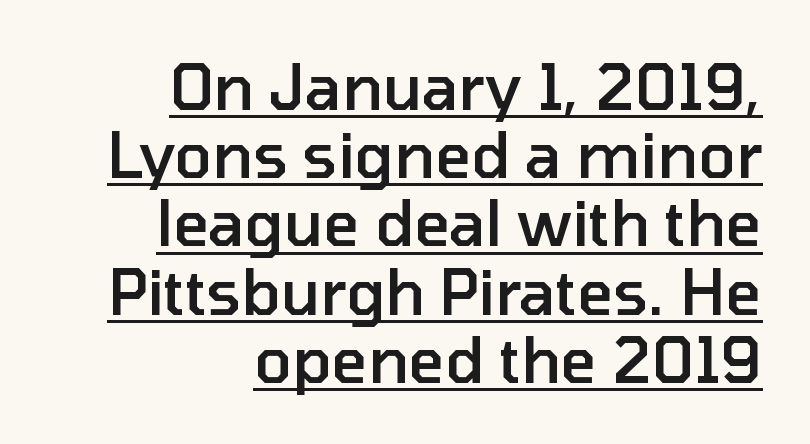
{"serif": "no", "italic": "no", "bold": "semi", "weight": "semibold", "width": "normal", "stroke_contrast": "low", "x_height": "medium", "monospaced": "no", "underline": "yes", "align": "right", "line_spacing": "tight", "line_spacing_ratio": 1.1, "letter_spacing": "normal", "letter_spacing_em": 0.0, "glyph_px": 62}
